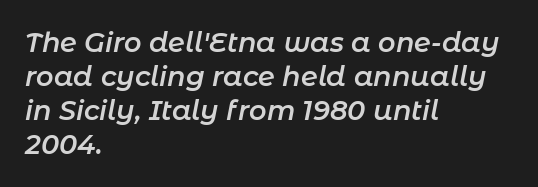
The leading is moderate, giving the passage an even texture. How are the letters spaced? Ordinarily, with no added tracking. This is oblique type, the kind used for emphasis or titles. Typesetter's note: demi weight, one step under bold. These lines are set flush left with a ragged right edge.
